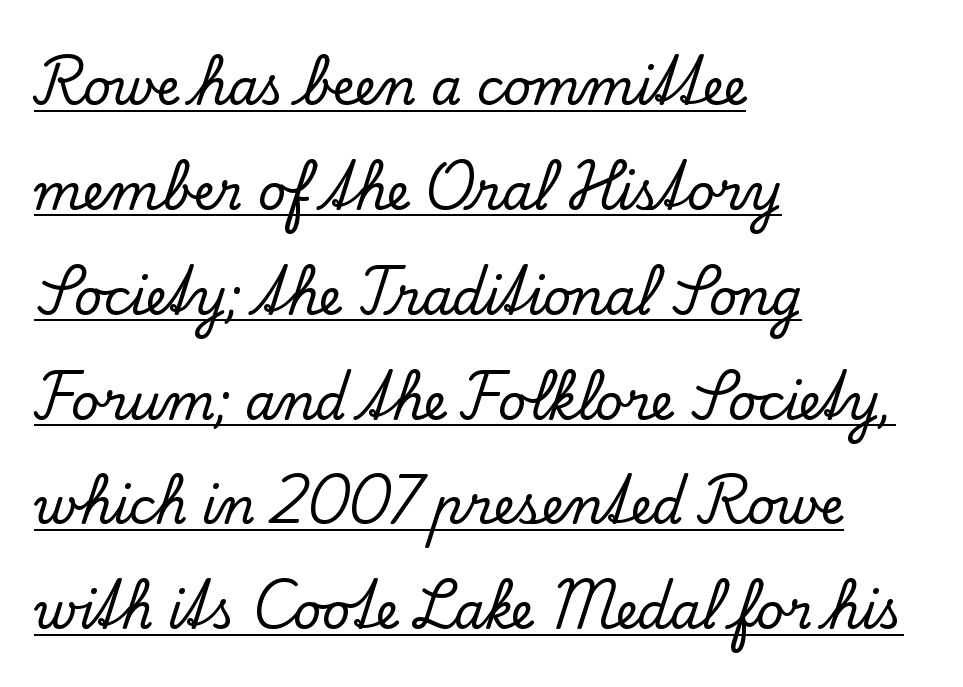
{"serif": "yes", "width": "normal", "stroke_contrast": "low", "x_height": "small", "monospaced": "no", "underline": "yes", "align": "left", "line_spacing": "loose", "line_spacing_ratio": 2.14, "letter_spacing": "normal", "letter_spacing_em": 0.0, "glyph_px": 49}
